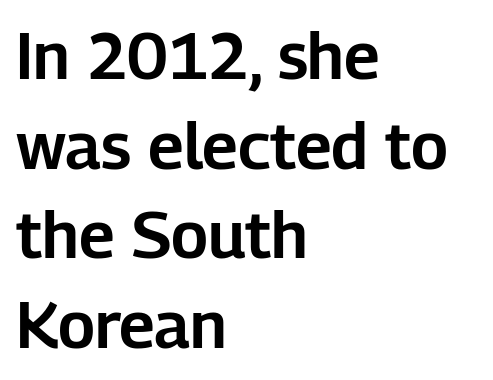
I'd call this a sans setting — the letters go barefoot. Looks like regular typesetting: each glyph gets only the width it needs. Leading matches the norm, producing a regular column. Clear beneath every line of the passage. Do the letters lean? They stand straight. Alignment: flush left.
